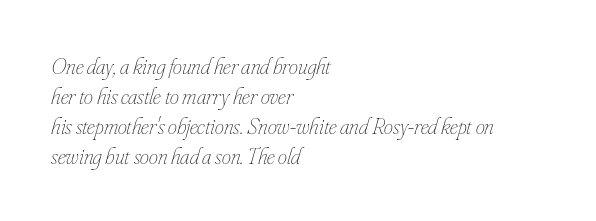
{"italic": "yes", "lean": "right", "slant_degrees": 16, "bold": "no", "underline": "no", "align": "left", "line_spacing": "normal", "line_spacing_ratio": 1.3, "letter_spacing": "normal", "letter_spacing_em": 0.0, "glyph_px": 23}
